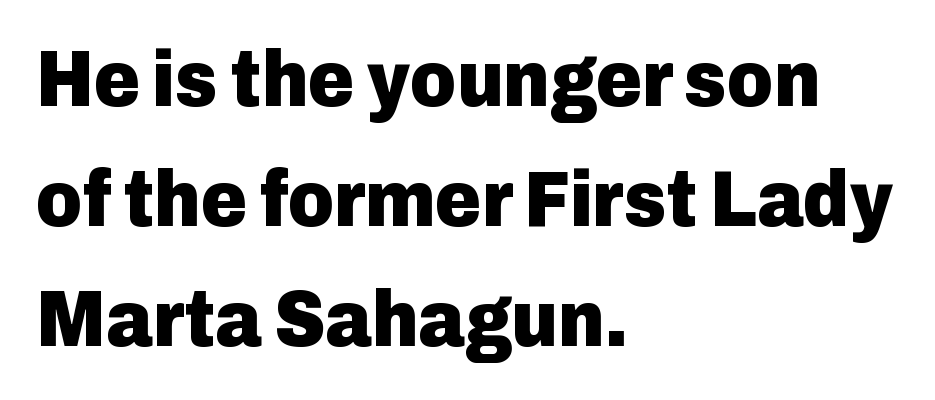
Q: Is the text bold? A: Yes.
Q: Is the text italic (slanted)? A: No, it is upright.
Q: Is the typeface a serif or a sans-serif typeface? A: Sans-serif.
Q: Is the text underlined? A: No.
Q: How is the paragraph aligned? A: Left-aligned.
Q: Is the spacing between letters normal or unusually wide? A: Normal.
Q: Is the spacing between lines tight, normal or loose? A: Normal.
Q: Width (condensed, normal, or wide)? A: Normal.
Q: Stroke contrast? A: Low.
Q: x-height? A: Medium.
Q: Monospaced? A: No.
